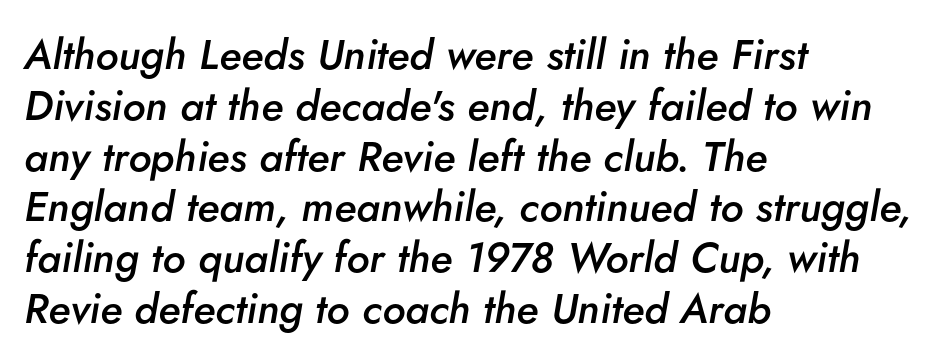
{"italic": "yes", "lean": "right", "slant_degrees": 5, "bold": "semi", "weight": "semibold", "width": "normal", "stroke_contrast": "low", "x_height": "small", "monospaced": "no", "underline": "no", "align": "left", "line_spacing_ratio": 1.21, "letter_spacing": "normal", "letter_spacing_em": 0.0, "glyph_px": 42}
